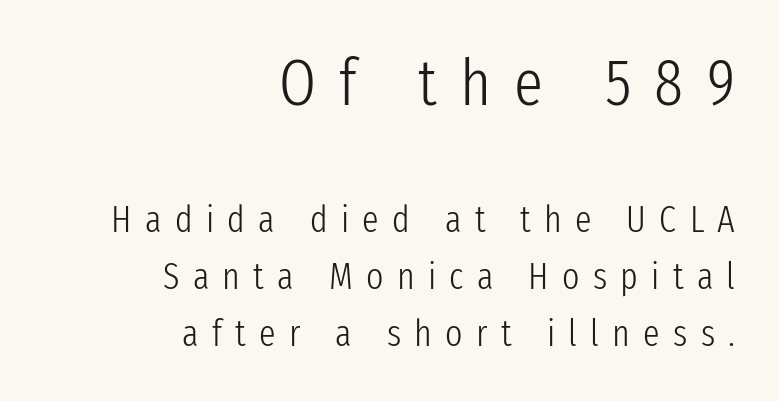
The image shows 65 px light, condensed sans-serif type, upright; set right-aligned, normal line spacing (1.55x), unusually wide letter spacing (+0.36 em), not underlined; the first (top) block is 1.76x larger; low stroke contrast and a medium x-height.
